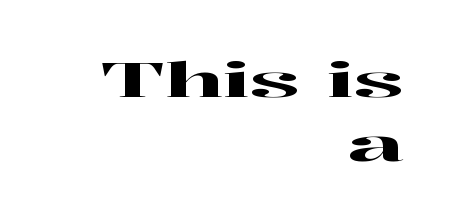
Font category for this specimen: serif. The passage shown is typed in a proportional face where columns would drift. Tall strokes in this sample are plumb rather than angled. The setting favours the right margin, as signatures and pull-quotes sometimes do. Baseline-to-baseline distance is the conventional proportion of letter height.
